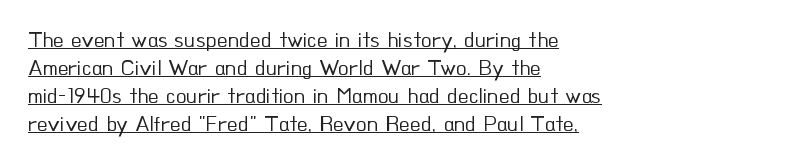
Leading: standard. This sample is left-justified, so line endings fall wherever the words run out. In terms of letterspacing, this is plain default setting. Somebody hit Ctrl+U on this one — the words are underlined. Italic? Not at all — the glyphs are vertical. Heft: none added — not bold.
